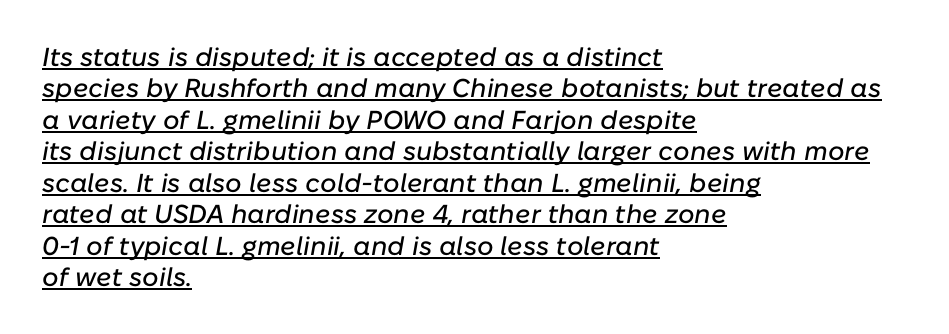
The image shows 26 px text type, italic (leaning right); set left-aligned, line spacing 1.21x, normal letter spacing, underlined.
